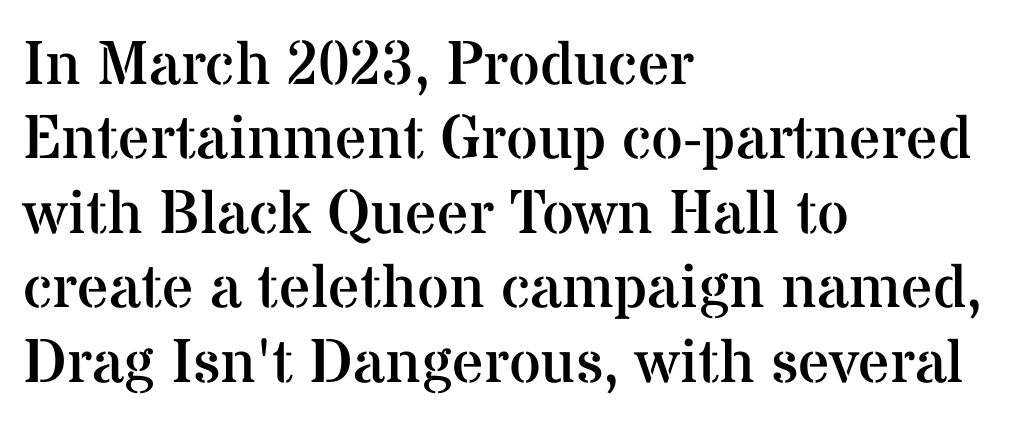
The image shows 62 px regular-weight serif type, upright; set left-aligned, line spacing 1.2x, normal letter spacing, not underlined; medium stroke contrast and a medium x-height.
